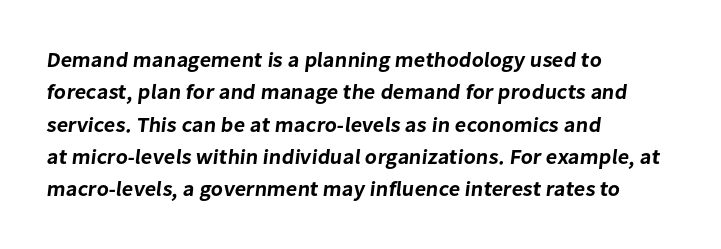
{"underline": "no", "align": "left", "line_spacing": "normal", "line_spacing_ratio": 1.54, "letter_spacing": "normal", "letter_spacing_em": 0.0, "glyph_px": 21}
